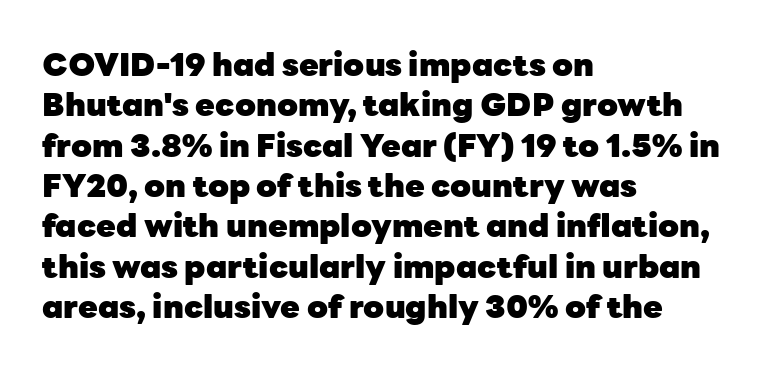
The rendering uses a moderate line-height, typical for paragraphs. What weight is shown? A full bold with thick strokes. The letters sit at their default tracking, neither squeezed nor spread. Font category for this specimen: sans-serif.
